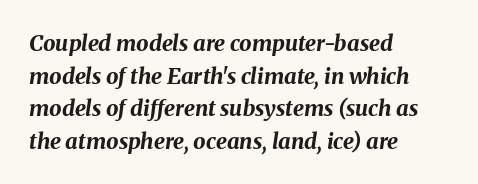
{"italic": "yes", "lean": "right", "slant_degrees": 8, "bold": "yes", "underline": "no", "align": "left", "line_spacing": "normal", "line_spacing_ratio": 1.48, "letter_spacing": "normal", "letter_spacing_em": 0.0, "glyph_px": 22}
